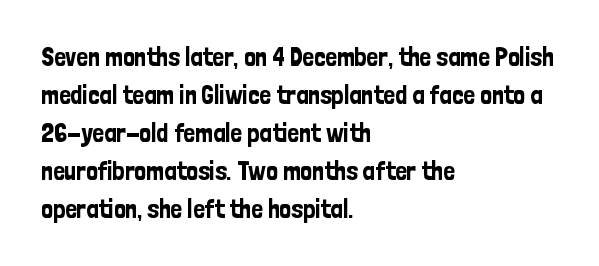
Q: Is the text italic (slanted)? A: No, it is upright.
Q: Is the text underlined? A: No.
Q: How is the paragraph aligned? A: Left-aligned.
Q: Is the spacing between letters normal or unusually wide? A: Normal.
Q: Is the spacing between lines tight, normal or loose? A: Normal.
